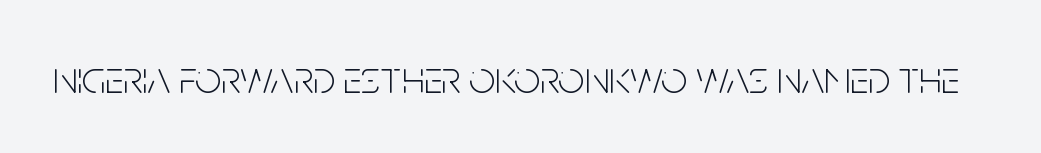
The image shows 46 px light, condensed sans-serif type, upright; set normal letter spacing, not underlined; low stroke contrast and a large x-height.
